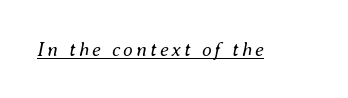
{"italic": "yes", "lean": "right", "slant_degrees": 8, "bold": "no", "underline": "yes", "glyph_px": 20}
